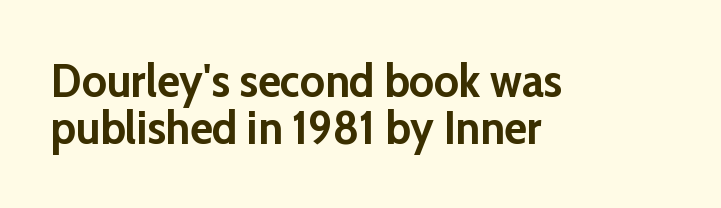
The image shows 47 px semibold sans-serif type, upright; set left-aligned, tight line spacing (1.01x), normal letter spacing, not underlined; low stroke contrast and a medium x-height.
